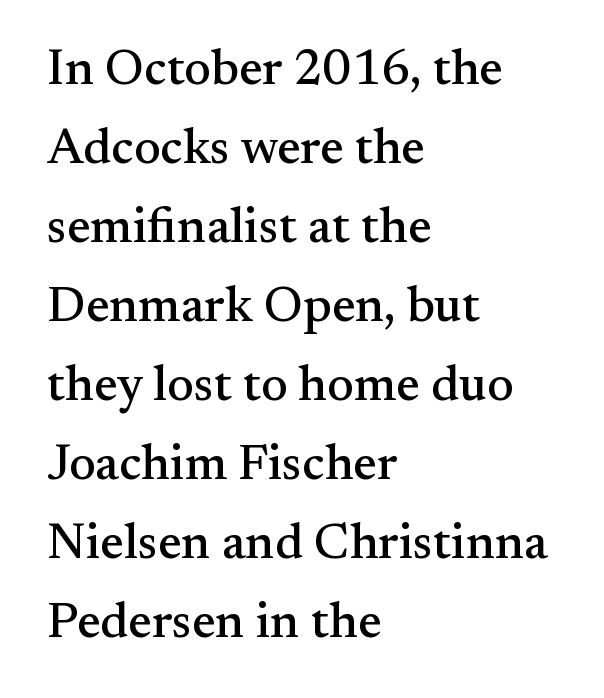
Q: Is the text italic (slanted)? A: No, it is upright.
Q: Is the typeface a serif or a sans-serif typeface? A: Serif.
Q: Is the text underlined? A: No.
Q: How is the paragraph aligned? A: Left-aligned.
Q: Is the spacing between letters normal or unusually wide? A: Normal.
Q: Is the spacing between lines tight, normal or loose? A: Normal.
Q: Width (condensed, normal, or wide)? A: Normal.
Q: Stroke contrast? A: Medium.
Q: x-height? A: Small.
Q: Monospaced? A: No.
